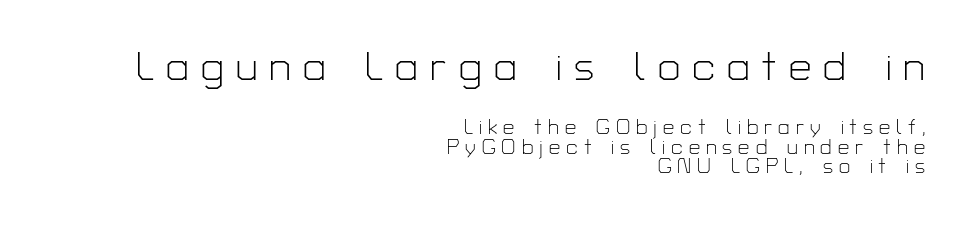
The image shows 40 px light sans-serif type, upright; set right-aligned, tight line spacing (0.98x), unusually wide letter spacing (+0.3 em), not underlined; the first (top) block is 2.0x larger; low stroke contrast and a medium x-height.
